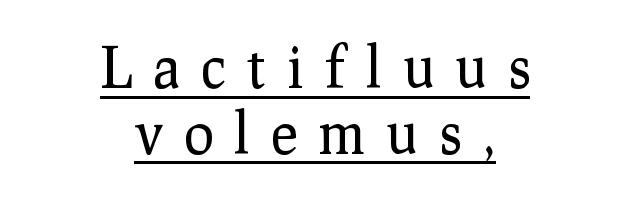
Q: Is the text bold? A: No.
Q: Is the text italic (slanted)? A: No, it is upright.
Q: Is the typeface a serif or a sans-serif typeface? A: Serif.
Q: Is the text underlined? A: Yes.
Q: How is the paragraph aligned? A: Centered.
Q: Is the spacing between letters normal or unusually wide? A: Unusually wide.
Q: Width (condensed, normal, or wide)? A: Normal.
Q: Stroke contrast? A: Low.
Q: x-height? A: Medium.
Q: Monospaced? A: No.
